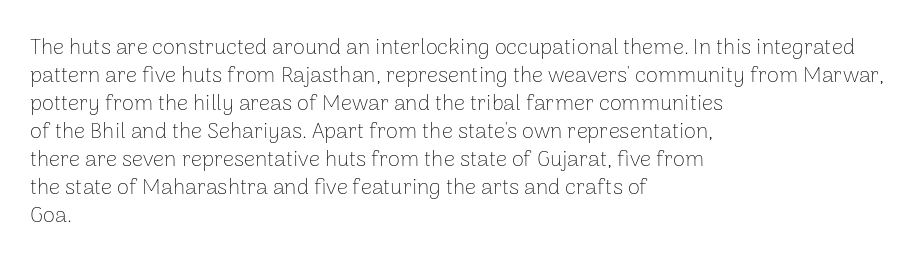
{"italic": "no", "bold": "no", "underline": "no", "align": "left", "line_spacing": "normal", "line_spacing_ratio": 1.27, "letter_spacing": "normal", "letter_spacing_em": 0.0, "glyph_px": 22}
